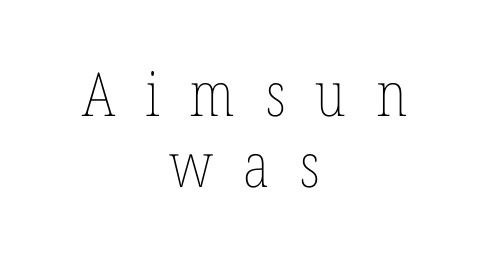
{"italic": "no", "bold": "no", "weight": "thin", "width": "condensed", "stroke_contrast": "low", "x_height": "medium", "monospaced": "no", "underline": "no", "align": "center", "line_spacing_ratio": 1.17, "letter_spacing": "wide", "letter_spacing_em": 0.49, "glyph_px": 61}
